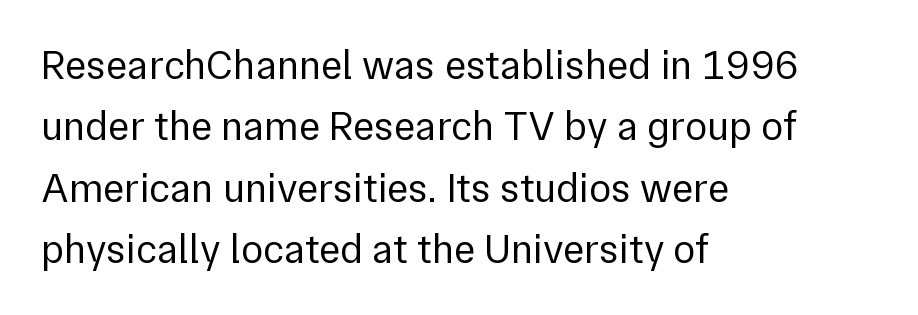
Here the designer chose a conventional face with non-uniform glyph widths. Nope, no serifs anywhere on these letters. The string is rendered with underlining switched off. The letters look calm and open, with moderate or lighter stems.
